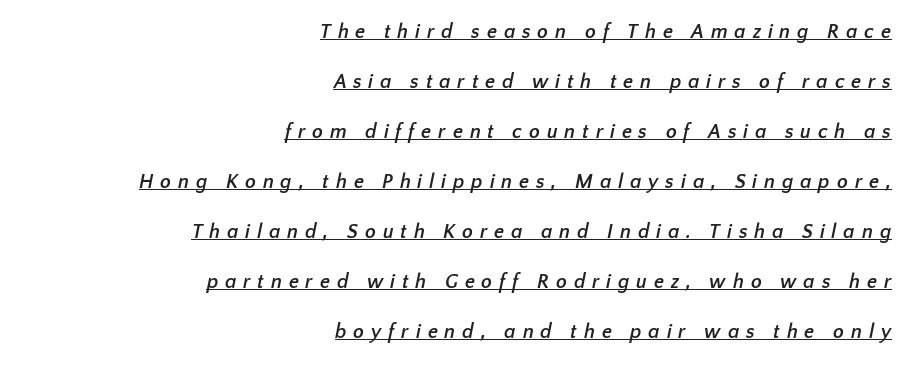
{"bold": "yes", "underline": "yes", "align": "right", "line_spacing": "loose", "line_spacing_ratio": 2.5, "letter_spacing": "wide", "letter_spacing_em": 0.34, "glyph_px": 20}
